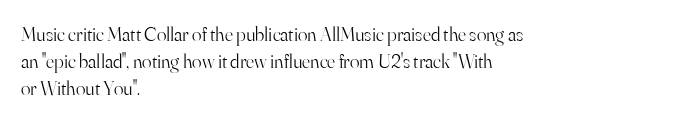
{"italic": "no", "bold": "no", "underline": "no", "align": "left", "line_spacing": "normal", "line_spacing_ratio": 1.34, "letter_spacing": "normal", "letter_spacing_em": 0.0, "glyph_px": 20}
